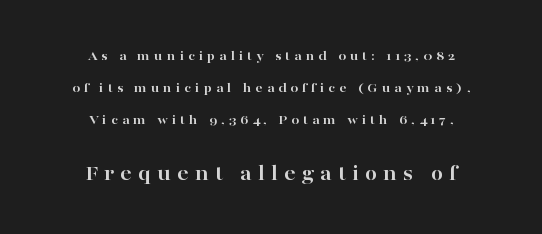
The image shows 22 px bold type, upright; set centered, loose line spacing (2.27x), unusually wide letter spacing (+0.28 em), not underlined; the second (bottom) block is 1.57x larger.
